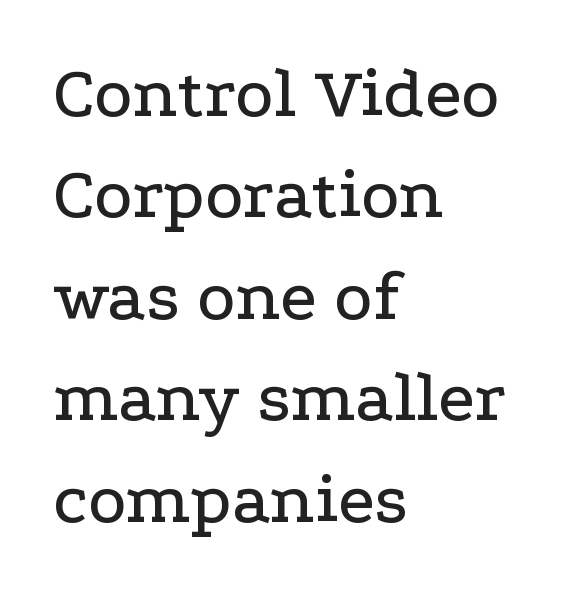
Typographically, this falls in the serif category. A typesetter would call this zero additional tracking. Descenders are the only things crossing below the line. Proportional: the letters do not fall into vertical columns. Unlike italic type, these characters show no tilt at all. Rows of type keep a routine distance in the vertical direction.
